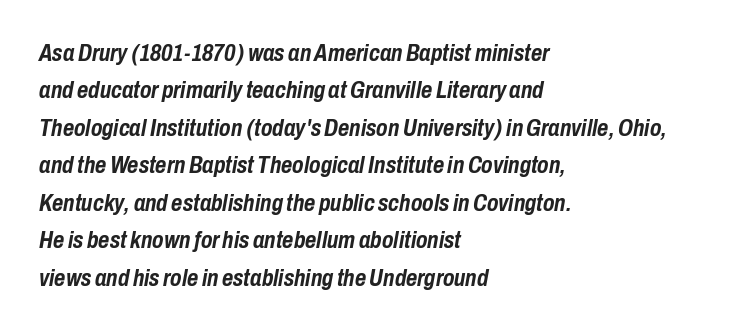
Q: Is the text bold? A: Yes.
Q: Is the text italic (slanted)? A: Yes, it leans right by about 10 degrees.
Q: Is the text underlined? A: No.
Q: How is the paragraph aligned? A: Left-aligned.
Q: Is the spacing between letters normal or unusually wide? A: Normal.
Q: Is the spacing between lines tight, normal or loose? A: Normal.
